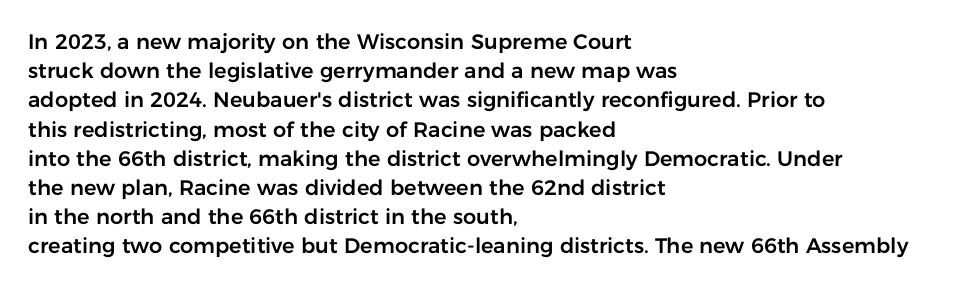
Q: Is the text italic (slanted)? A: No, it is upright.
Q: Is the text underlined? A: No.
Q: How is the paragraph aligned? A: Left-aligned.
Q: Is the spacing between letters normal or unusually wide? A: Normal.
Q: Is the spacing between lines tight, normal or loose? A: Normal.
